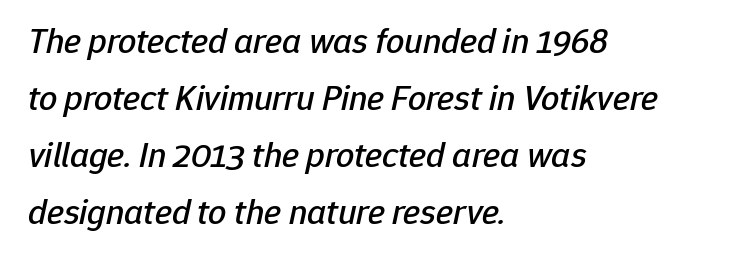
{"italic": "yes", "lean": "right", "slant_degrees": 12, "width": "normal", "stroke_contrast": "low", "x_height": "medium", "monospaced": "no", "underline": "no", "align": "left", "line_spacing": "normal", "line_spacing_ratio": 1.58, "letter_spacing": "normal", "letter_spacing_em": 0.0, "glyph_px": 36}
